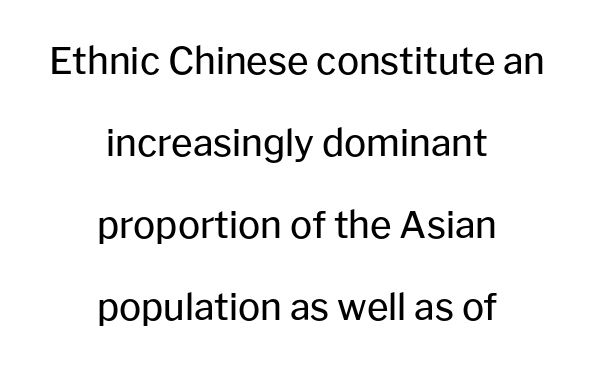
Serif or sans? Sans — the stroke terminals are bare. Reading down the block, each line starts at a different indent, mirrored at its end. The cut favours lightness, reaching ordinary text weight at its darkest. What's the leading like? Stretched, with rows far apart. Underlining? Definitely not there.
